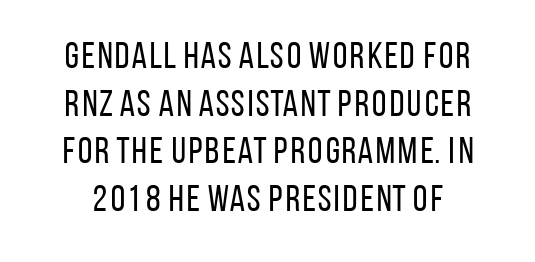
No heavy texture on the line: the type isn't bold. The string is rendered with underlining switched off. Here the designer chose a conventional face with non-uniform glyph widths. Posture: vertical.
